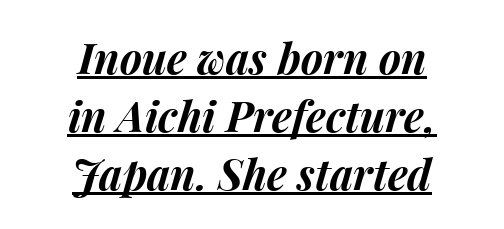
How heavy is the stroke? Heavy — this is a bold. How would I describe the line gaps? Plain and ordinary. A typesetter would call this proportional, since set widths differ per character. The tracking reads as untouched default to a designer's eye. Looks like someone drew a line under every word here.
